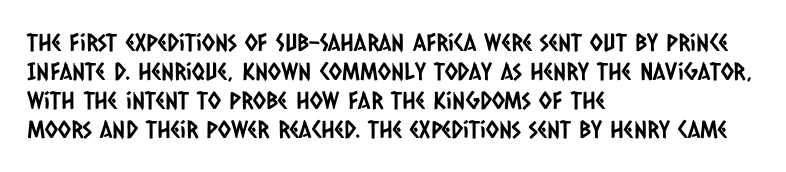
The glyphs are unaccompanied by any horizontal stroke below them. Every row of glyphs begins at an identical x-position on the left. How are the letters spaced? Ordinarily, with no added tracking.
